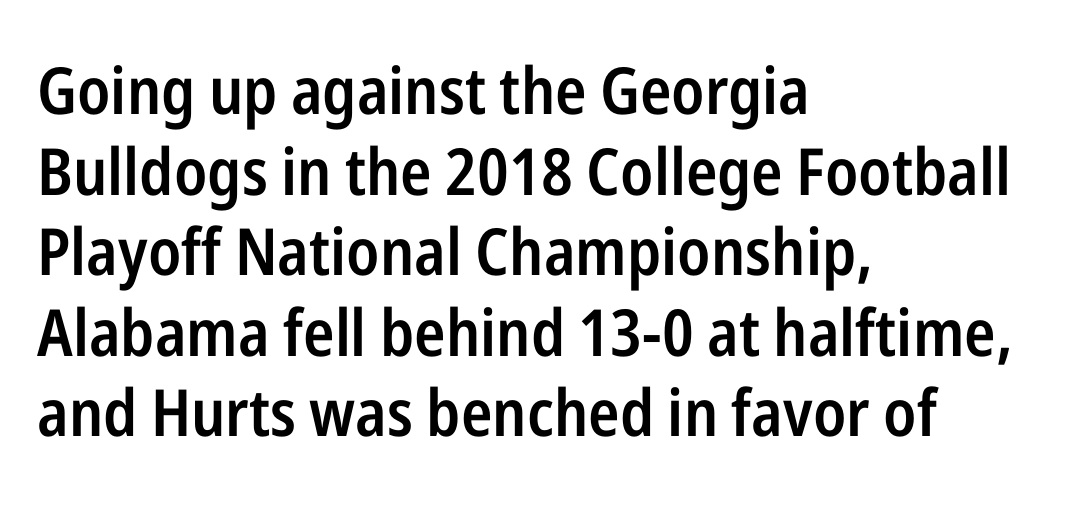
Plain, unruled lines of type. You could not count columns in this text — the font is proportionally spaced. These lines stack with their left ends in a neat column. Each glyph is drawn with semibold strokes, heavier than normal yet not fully bold. Check where the strokes stop: nothing finishes them off — pure sans. Posture: straight, roman, zero tilt.
